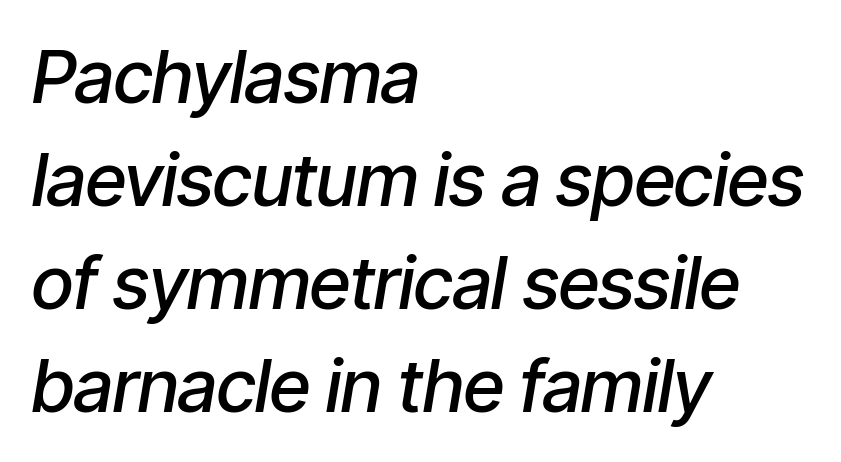
The image shows 73 px semibold, condensed type, italic (leaning right); set left-aligned, normal line spacing (1.41x), normal letter spacing, not underlined; low stroke contrast and a medium x-height.
